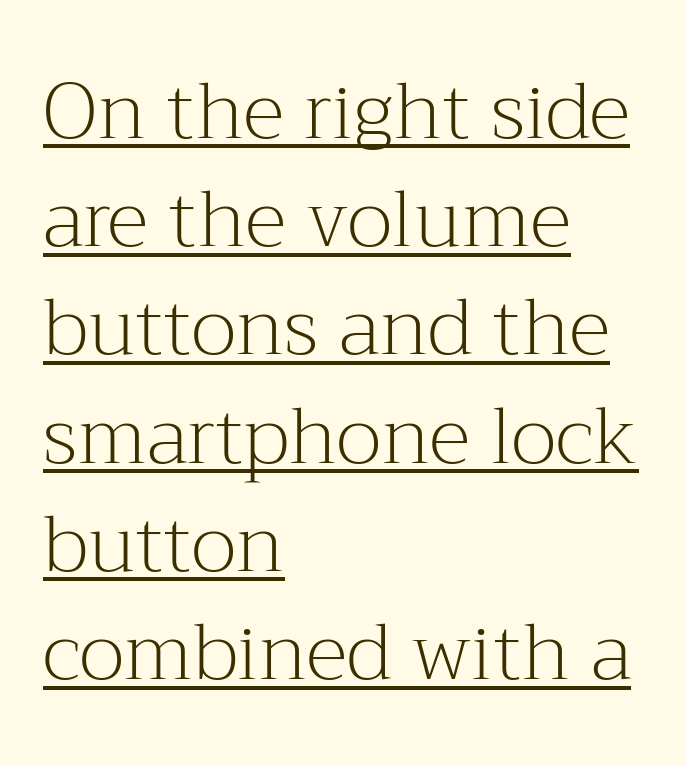
{"serif": "yes", "italic": "no", "bold": "no", "weight": "light", "width": "normal", "stroke_contrast": "medium", "x_height": "medium", "monospaced": "no", "underline": "yes", "align": "left", "line_spacing": "normal", "line_spacing_ratio": 1.37, "letter_spacing": "normal", "letter_spacing_em": 0.0, "glyph_px": 79}
